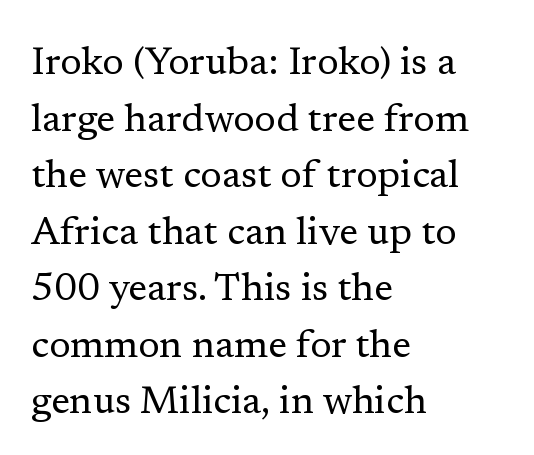
{"serif": "yes", "italic": "no", "bold": "no", "weight": "regular", "width": "normal", "stroke_contrast": "low", "x_height": "medium", "monospaced": "no", "underline": "no", "align": "left", "line_spacing": "normal", "line_spacing_ratio": 1.45, "letter_spacing": "normal", "letter_spacing_em": 0.0, "glyph_px": 39}
